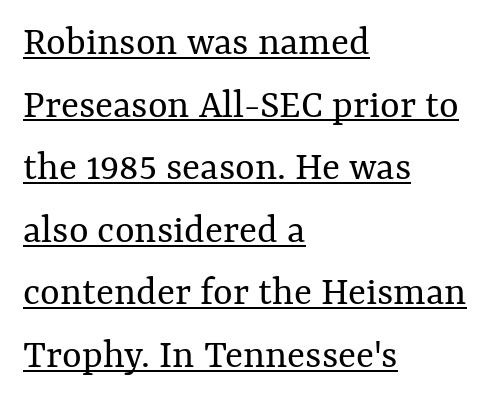
The image shows 42 px regular-weight type, upright; set left-aligned, normal line spacing (1.49x), normal letter spacing, underlined; medium stroke contrast and a medium x-height.
